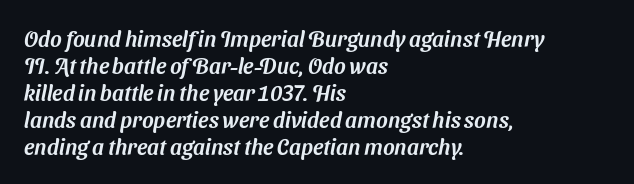
{"underline": "no", "align": "left", "line_spacing_ratio": 1.23, "letter_spacing": "normal", "letter_spacing_em": 0.0, "glyph_px": 22}
